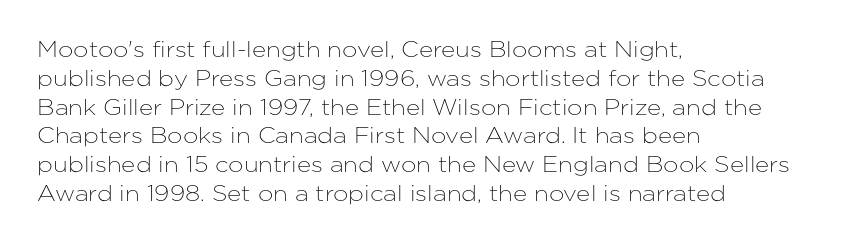
Descender tails drop into unmarked territory. Horizontal alignment here is leftward, the default for most running prose. Does extra space separate the letters? No, they use regular spacing. Upright lettering throughout. Evenly set lines give the paragraph a standard silhouette.
